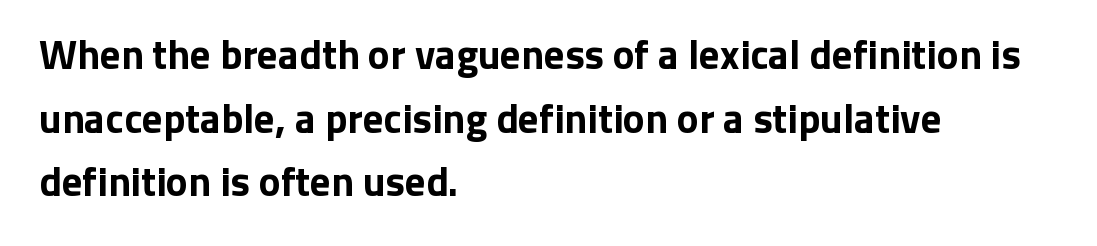
You can tell from the bare stems that sans-serif type was used. Designer's note — italics off, roman on. Notice how descenders clear the ascenders below comfortably — that's standard leading. The strip under each line holds only bare page.
